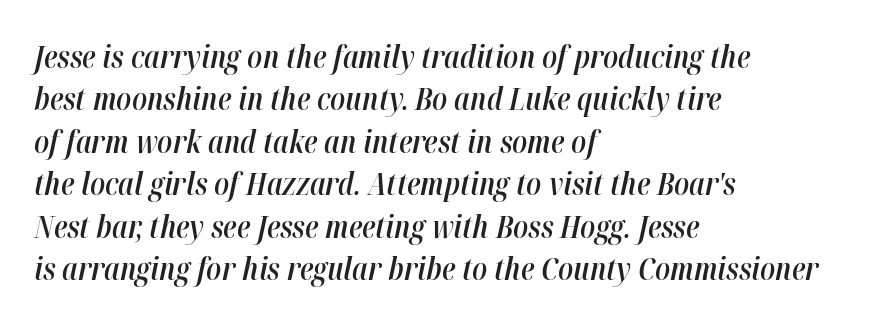
Tall strokes in this sample are angled rather than plumb. The face used here is proportionally spaced, like ordinary book or web type. Bare-footed words on every line. The passage is arranged the way most books set body copy — flush left. Every letter is mildly thick-stroked: semibold rather than bold. The passage shown has conventional tracking throughout.
